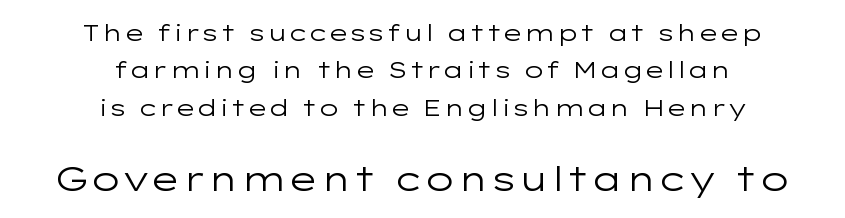
Nobody touched the tracking dial on this one. Think of a printed novel: that variable character pitch is what you see here. The strip under each line holds only bare page. The lines sit at an ordinary, default distance from one another.
